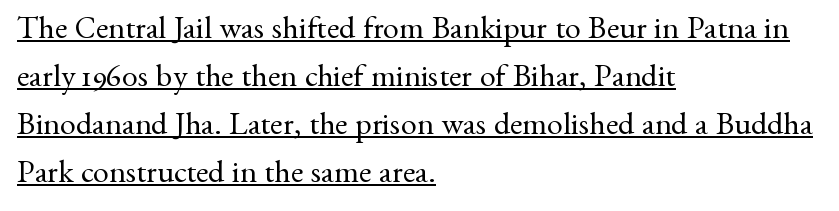
In CSS terms this would be text-align: left. If you measured baseline to baseline, you'd find a middling distance. This rendering employs a face with finishing strokes, i.e., a serif. Characters remain perfectly vertical along every line. This sample carries an underscore along the baseline area.
